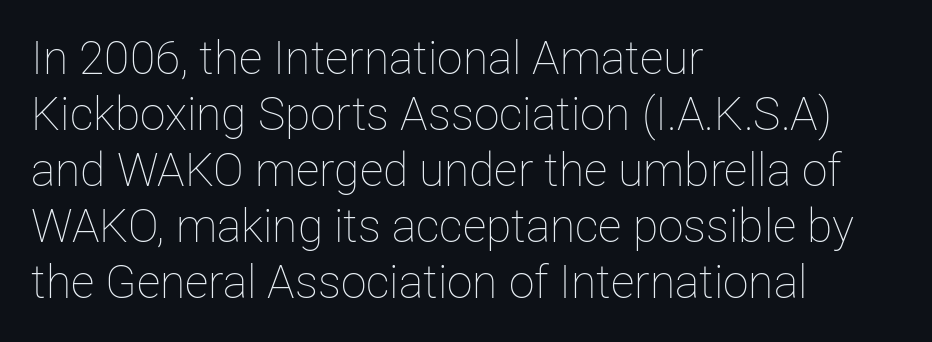
You could call the tracking neutral — neither tight nor loose. The letters advance in unequal steps, a hallmark of proportional type. A classic flush-left, rag-right setting is used for this passage. The specimen reads as upright at a glance. A light-to-regular cut is what we see here. The space beneath each line is pristine and unruled.
